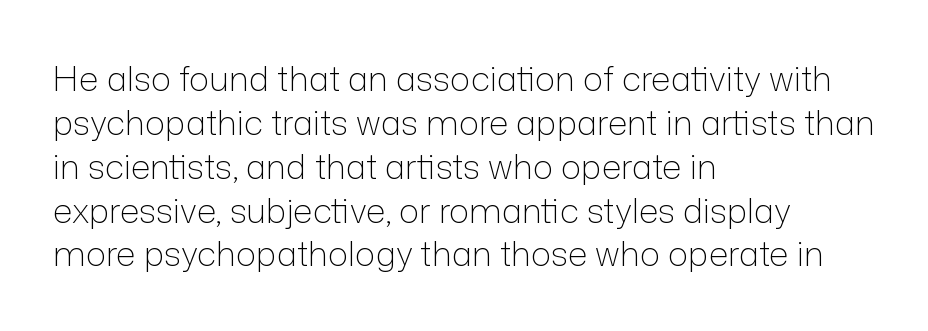
There is no visible air inserted between adjacent glyphs. Posture: upright roman. A typesetter would call this leading conventional body-copy spacing. These lines stack with their left ends in a neat column. A quiet, ordinary-to-light weight characterises the typeface. Letterform terminals end flat and unadorned throughout the passage.
